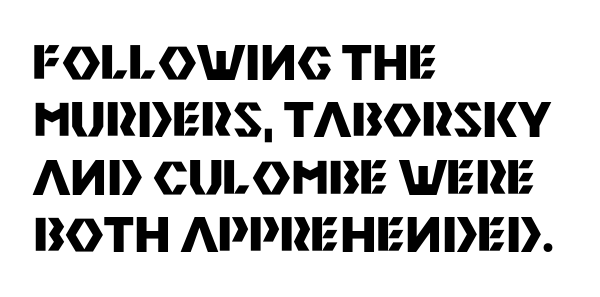
Q: Is the text bold? A: Yes.
Q: Is the text italic (slanted)? A: No, it is upright.
Q: Is the typeface a serif or a sans-serif typeface? A: Sans-serif.
Q: Is the text underlined? A: No.
Q: How is the paragraph aligned? A: Left-aligned.
Q: Is the spacing between letters normal or unusually wide? A: Normal.
Q: Width (condensed, normal, or wide)? A: Normal.
Q: Stroke contrast? A: Medium.
Q: x-height? A: Large.
Q: Monospaced? A: No.
